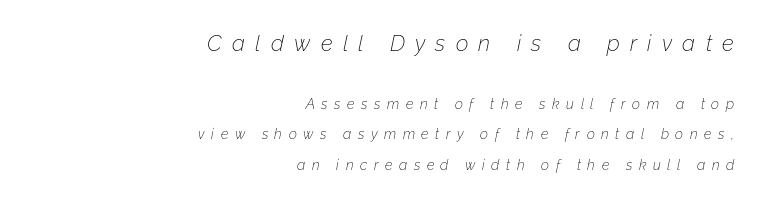
{"italic": "yes", "lean": "right", "slant_degrees": 12, "bold": "no", "underline": "no", "align": "right", "line_spacing": "loose", "line_spacing_ratio": 2.16, "letter_spacing": "wide", "letter_spacing_em": 0.47, "larger_block": "first", "size_ratio": 1.57, "glyph_px": 22}
